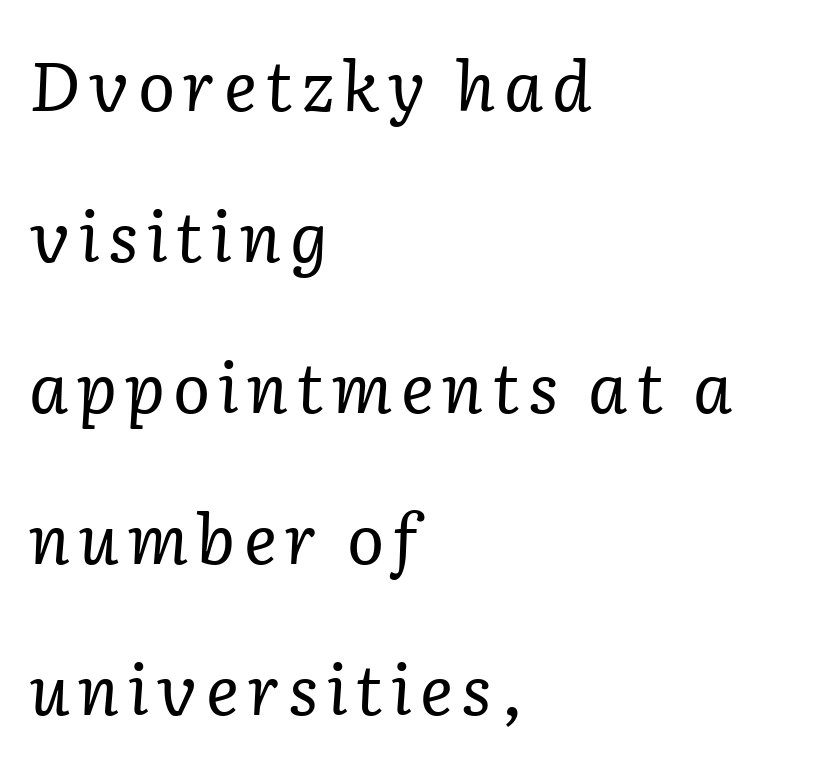
Q: Is the text bold? A: No.
Q: Is the text italic (slanted)? A: Yes, it leans right by about 2 degrees.
Q: Is the typeface a serif or a sans-serif typeface? A: Serif.
Q: Is the text underlined? A: No.
Q: How is the paragraph aligned? A: Left-aligned.
Q: Is the spacing between lines tight, normal or loose? A: Loose.
Q: Width (condensed, normal, or wide)? A: Normal.
Q: Stroke contrast? A: Low.
Q: x-height? A: Medium.
Q: Monospaced? A: No.
